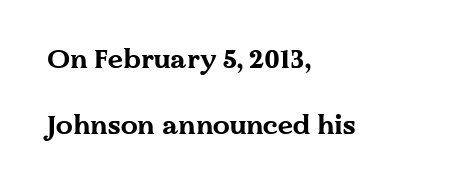
Q: Is the text bold? A: Yes.
Q: Is the text italic (slanted)? A: No, it is upright.
Q: Is the text underlined? A: No.
Q: How is the paragraph aligned? A: Left-aligned.
Q: Is the spacing between letters normal or unusually wide? A: Normal.
Q: Is the spacing between lines tight, normal or loose? A: Loose.
